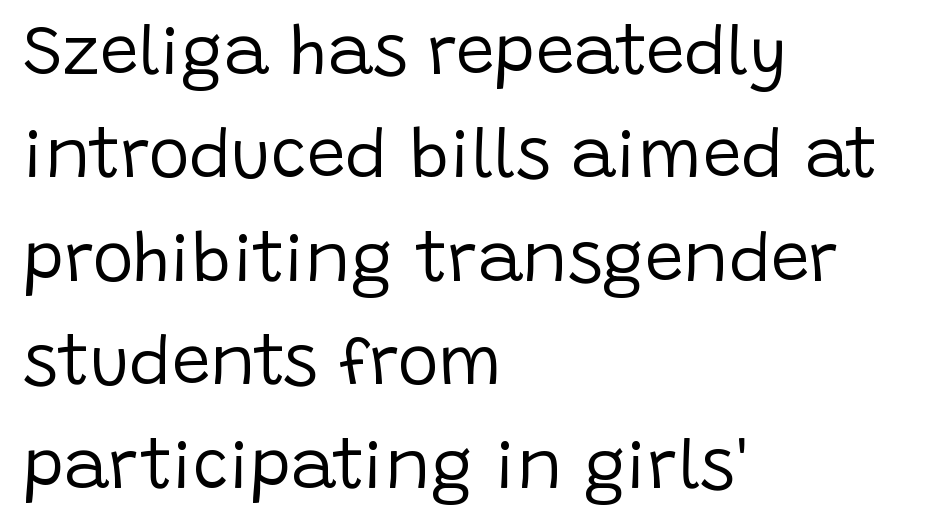
{"serif": "no", "italic": "no", "bold": "no", "weight": "regular", "width": "normal", "stroke_contrast": "low", "x_height": "large", "monospaced": "no", "underline": "no", "align": "left", "line_spacing": "normal", "line_spacing_ratio": 1.5, "letter_spacing": "normal", "letter_spacing_em": 0.0, "glyph_px": 69}
